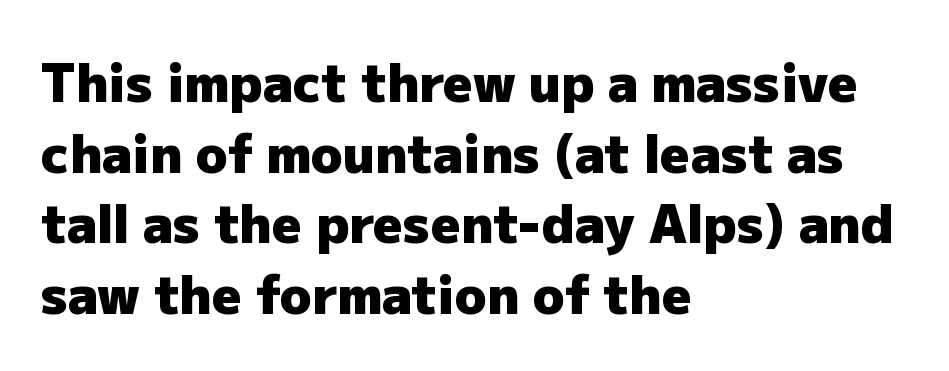
Q: Is the text bold? A: Yes.
Q: Is the text italic (slanted)? A: No, it is upright.
Q: Is the typeface a serif or a sans-serif typeface? A: Sans-serif.
Q: Is the text underlined? A: No.
Q: How is the paragraph aligned? A: Left-aligned.
Q: Is the spacing between letters normal or unusually wide? A: Normal.
Q: Is the spacing between lines tight, normal or loose? A: Normal.
Q: Width (condensed, normal, or wide)? A: Normal.
Q: Stroke contrast? A: Low.
Q: x-height? A: Medium.
Q: Monospaced? A: No.
